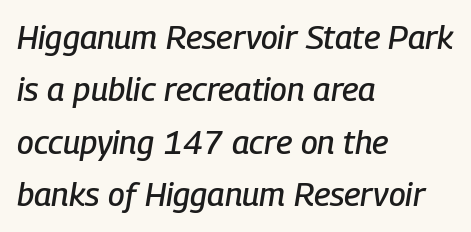
Q: Is the text italic (slanted)? A: Yes, it leans right by about 9 degrees.
Q: Is the text underlined? A: No.
Q: How is the paragraph aligned? A: Left-aligned.
Q: Is the spacing between letters normal or unusually wide? A: Normal.
Q: Is the spacing between lines tight, normal or loose? A: Normal.
Q: Width (condensed, normal, or wide)? A: Condensed.
Q: Stroke contrast? A: Low.
Q: x-height? A: Medium.
Q: Monospaced? A: No.
